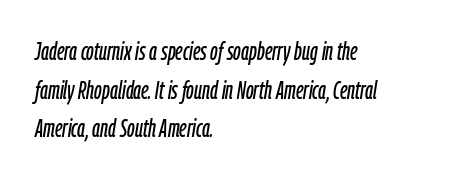
Compared with a centered layout, this one pins lines to the left instead. Default kerning and tracking; the words read as compact shapes. Has an underline been added? It has not. Slant detected: the letters are inclined. Interline gaps are of average width in this sample.
